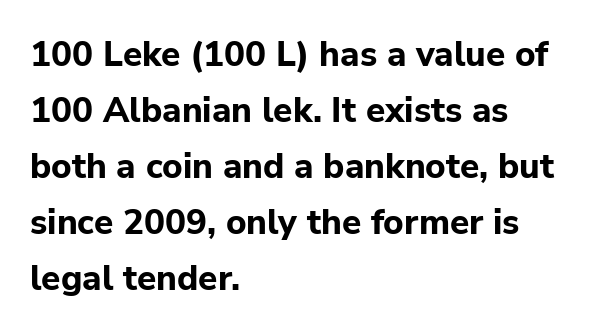
The image shows 35 px bold sans-serif type, upright; set left-aligned, normal line spacing (1.6x), normal letter spacing, not underlined; low stroke contrast and a medium x-height.
